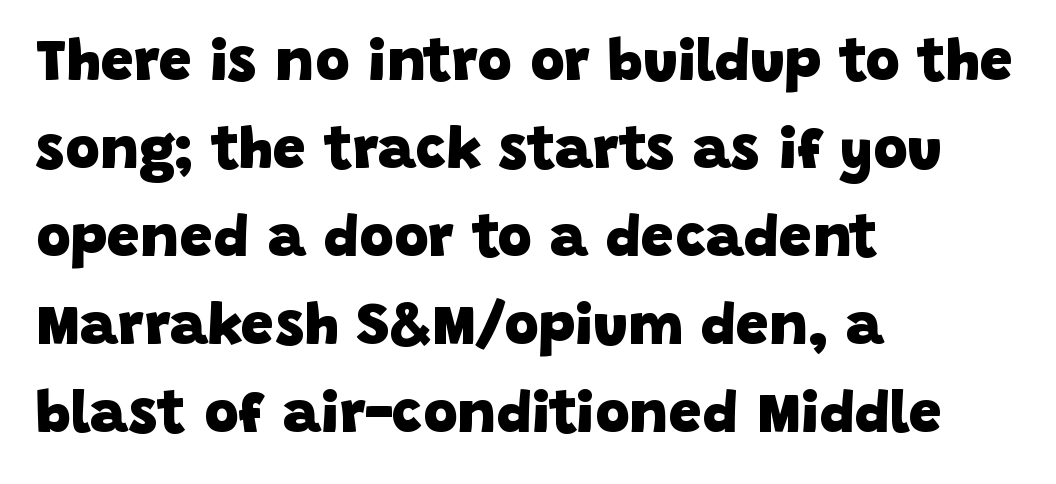
{"serif": "no", "bold": "yes", "weight": "heavy", "width": "normal", "stroke_contrast": "low", "x_height": "large", "monospaced": "no", "underline": "no", "align": "left", "line_spacing": "normal", "line_spacing_ratio": 1.49, "letter_spacing": "normal", "letter_spacing_em": 0.0, "glyph_px": 59}
